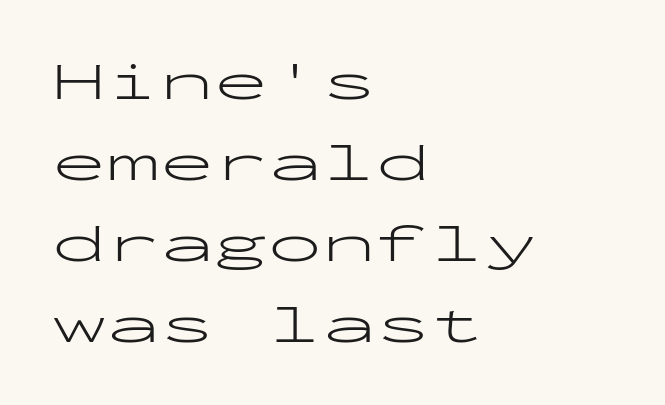
Q: Is the text bold? A: No.
Q: Is the text italic (slanted)? A: No, it is upright.
Q: Is the typeface a serif or a sans-serif typeface? A: Sans-serif.
Q: Is the text underlined? A: No.
Q: How is the paragraph aligned? A: Left-aligned.
Q: Is the spacing between letters normal or unusually wide? A: Normal.
Q: Is the spacing between lines tight, normal or loose? A: Normal.
Q: Width (condensed, normal, or wide)? A: Wide.
Q: Stroke contrast? A: Low.
Q: x-height? A: Medium.
Q: Monospaced? A: Yes.
